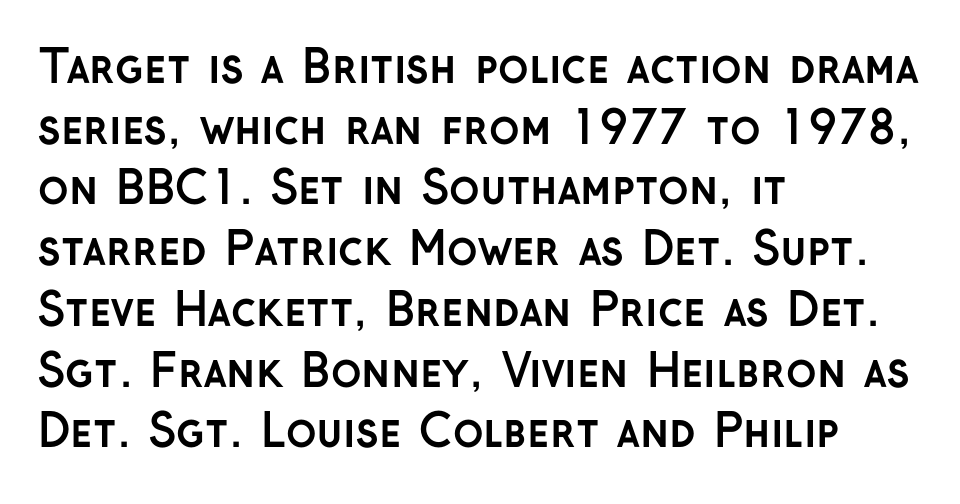
Weight: bold. You could not count columns in this text — the font is proportionally spaced. If you drew a line through each stem, it would be perfectly vertical. Letters rest on an invisible, unmarked baseline. Each letter's strokes conclude bluntly, with no projecting serifs.
